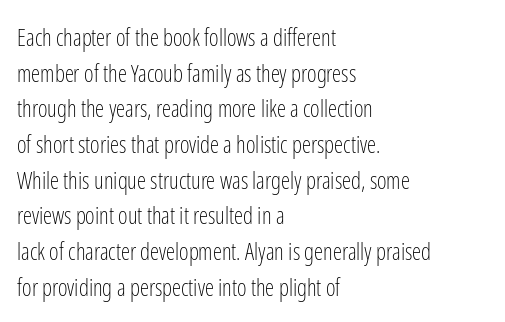
{"italic": "no", "bold": "no", "underline": "no", "align": "left", "line_spacing": "normal", "line_spacing_ratio": 1.55, "letter_spacing": "normal", "letter_spacing_em": 0.0, "glyph_px": 23}
